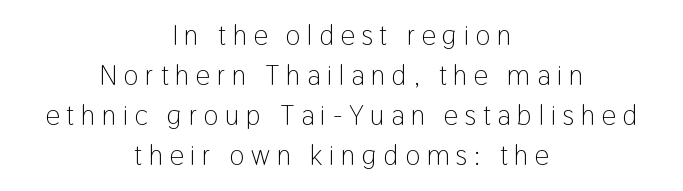
Q: Is the text bold? A: No.
Q: Is the text italic (slanted)? A: No, it is upright.
Q: Is the typeface a serif or a sans-serif typeface? A: Sans-serif.
Q: Is the text underlined? A: No.
Q: How is the paragraph aligned? A: Centered.
Q: Is the spacing between letters normal or unusually wide? A: Unusually wide.
Q: Is the spacing between lines tight, normal or loose? A: Normal.
Q: Width (condensed, normal, or wide)? A: Condensed.
Q: Stroke contrast? A: Low.
Q: x-height? A: Medium.
Q: Monospaced? A: No.
